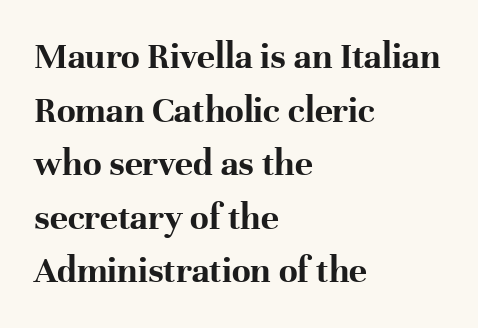
The lines in this sample share a left origin and differ only in where they stop. A bare baseline throughout the passage. When letters stand straight like this, we call the style roman or upright. The text was rendered using a seriffed face with decorative stroke endings.
